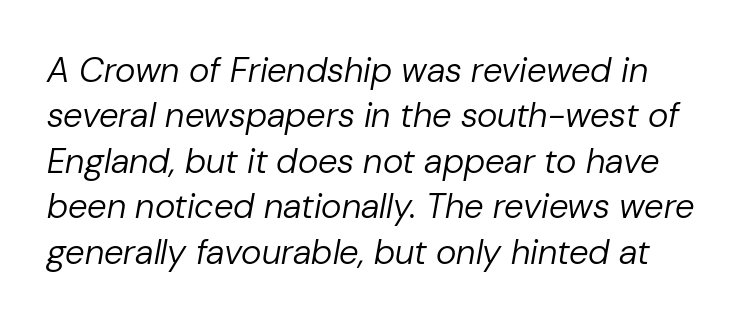
The image shows 35 px regular-weight type, italic (leaning right); set normal line spacing (1.3x), normal letter spacing, not underlined; low stroke contrast and a medium x-height.
